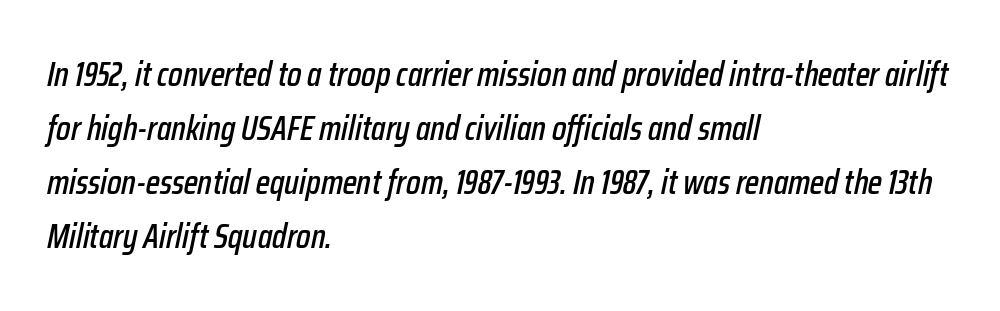
{"italic": "yes", "lean": "right", "slant_degrees": 12, "width": "condensed", "stroke_contrast": "low", "x_height": "medium", "monospaced": "no", "underline": "no", "align": "left", "line_spacing": "normal", "line_spacing_ratio": 1.59, "letter_spacing": "normal", "letter_spacing_em": 0.0, "glyph_px": 34}
